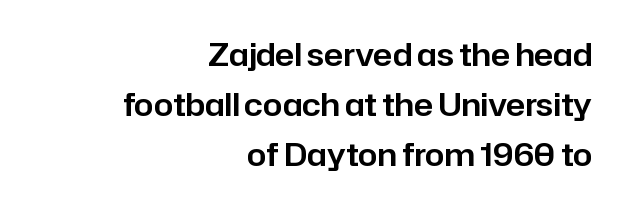
Q: Is the text italic (slanted)? A: No, it is upright.
Q: Is the typeface a serif or a sans-serif typeface? A: Sans-serif.
Q: Is the text underlined? A: No.
Q: How is the paragraph aligned? A: Right-aligned.
Q: Is the spacing between letters normal or unusually wide? A: Normal.
Q: Is the spacing between lines tight, normal or loose? A: Normal.
Q: Width (condensed, normal, or wide)? A: Normal.
Q: Stroke contrast? A: Low.
Q: x-height? A: Medium.
Q: Monospaced? A: No.
